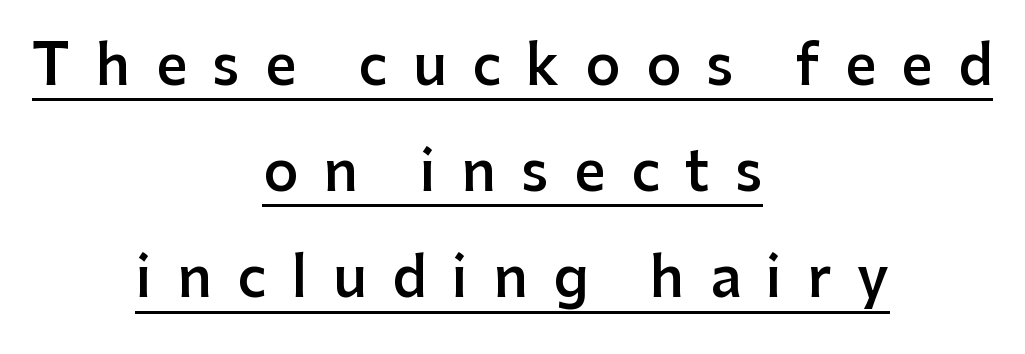
{"serif": "no", "italic": "no", "bold": "semi", "weight": "semibold", "width": "normal", "stroke_contrast": "low", "x_height": "medium", "monospaced": "no", "underline": "yes", "align": "center", "line_spacing": "loose", "line_spacing_ratio": 1.93, "letter_spacing": "wide", "letter_spacing_em": 0.46, "glyph_px": 55}
